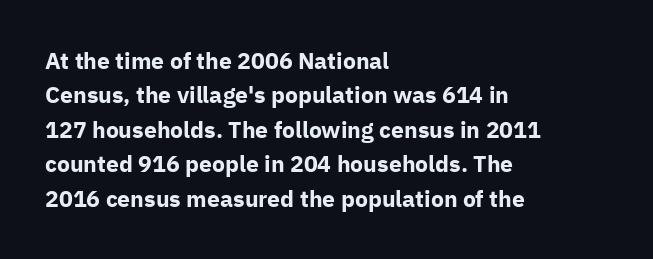
Q: Is the text bold? A: Yes.
Q: Is the text italic (slanted)? A: No, it is upright.
Q: Is the text underlined? A: No.
Q: How is the paragraph aligned? A: Left-aligned.
Q: Is the spacing between letters normal or unusually wide? A: Normal.
Q: Is the spacing between lines tight, normal or loose? A: Normal.
